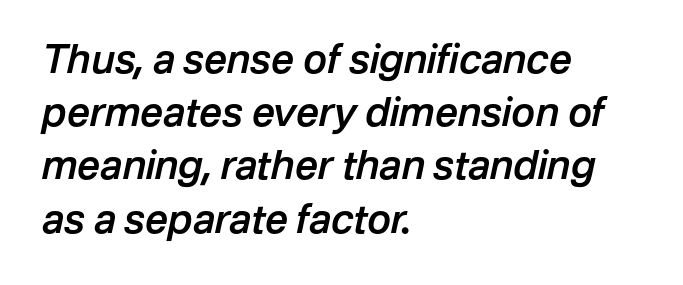
Unmarked baselines from the first word to the last. Posture: slanted. Slightly chunky letters — semibold, I'd say, not full bold. The letters advance in unequal steps, a hallmark of proportional type.
